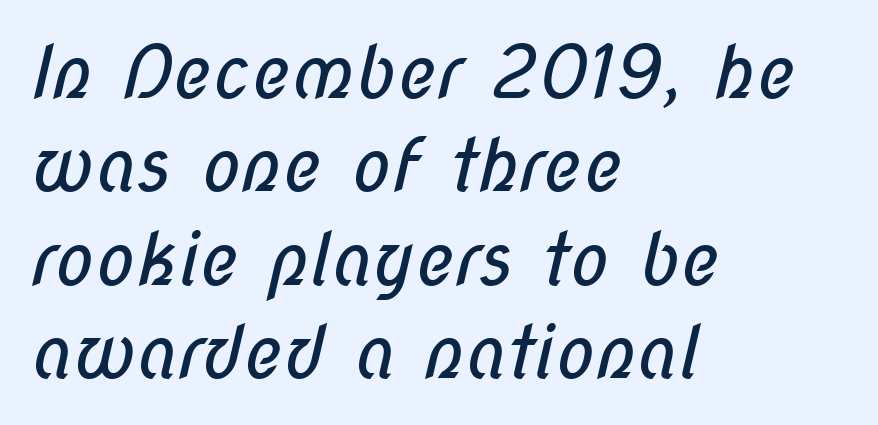
The image shows 73 px regular-weight, condensed sans-serif type; set left-aligned, normal line spacing (1.28x), normal letter spacing, not underlined; low stroke contrast and a medium x-height.
